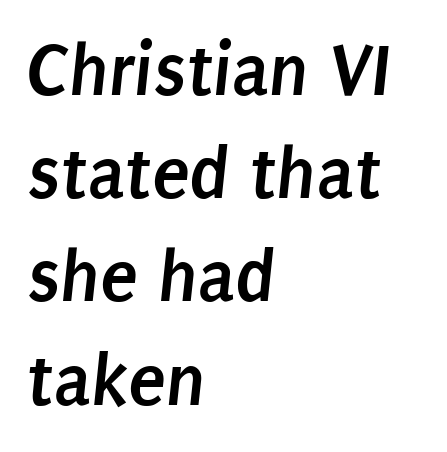
Q: Is the text bold? A: Yes.
Q: Is the typeface a serif or a sans-serif typeface? A: Sans-serif.
Q: Is the text underlined? A: No.
Q: How is the paragraph aligned? A: Left-aligned.
Q: Is the spacing between letters normal or unusually wide? A: Normal.
Q: Is the spacing between lines tight, normal or loose? A: Normal.
Q: Width (condensed, normal, or wide)? A: Condensed.
Q: Stroke contrast? A: Low.
Q: x-height? A: Large.
Q: Monospaced? A: No.
